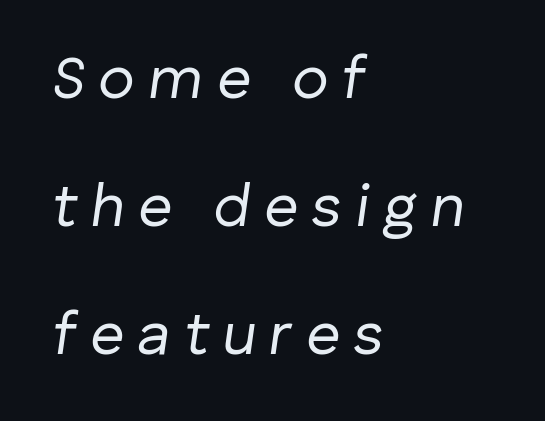
Q: Is the text bold? A: No.
Q: Is the text italic (slanted)? A: Yes, it leans right by about 8 degrees.
Q: Is the text underlined? A: No.
Q: How is the paragraph aligned? A: Left-aligned.
Q: Is the spacing between letters normal or unusually wide? A: Unusually wide.
Q: Is the spacing between lines tight, normal or loose? A: Loose.
Q: Width (condensed, normal, or wide)? A: Normal.
Q: Stroke contrast? A: Low.
Q: x-height? A: Medium.
Q: Monospaced? A: No.
